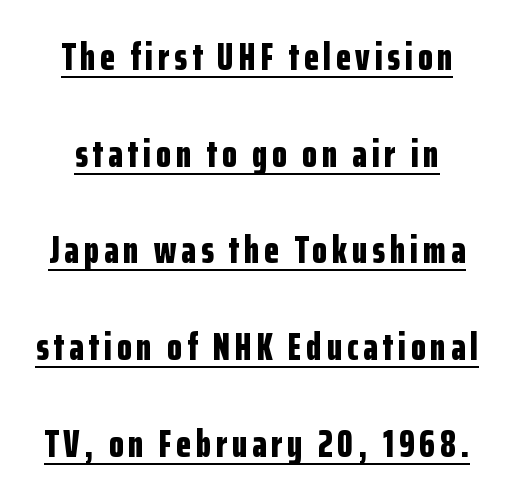
The image shows 39 px bold, condensed sans-serif type, upright; set centered, loose line spacing (2.48x), underlined; low stroke contrast and a medium x-height.
